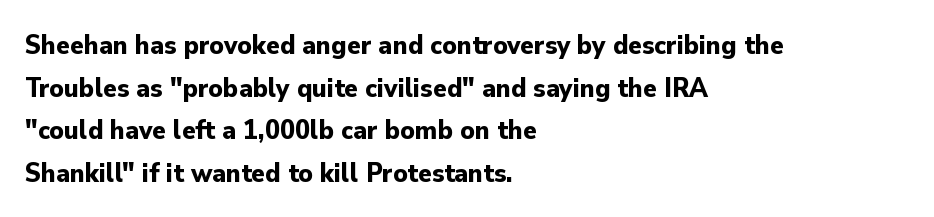
Q: Is the text bold? A: Yes.
Q: Is the text italic (slanted)? A: No, it is upright.
Q: Is the typeface a serif or a sans-serif typeface? A: Sans-serif.
Q: Is the text underlined? A: No.
Q: How is the paragraph aligned? A: Left-aligned.
Q: Is the spacing between letters normal or unusually wide? A: Normal.
Q: Is the spacing between lines tight, normal or loose? A: Normal.
Q: Width (condensed, normal, or wide)? A: Normal.
Q: Stroke contrast? A: Low.
Q: x-height? A: Small.
Q: Monospaced? A: No.
